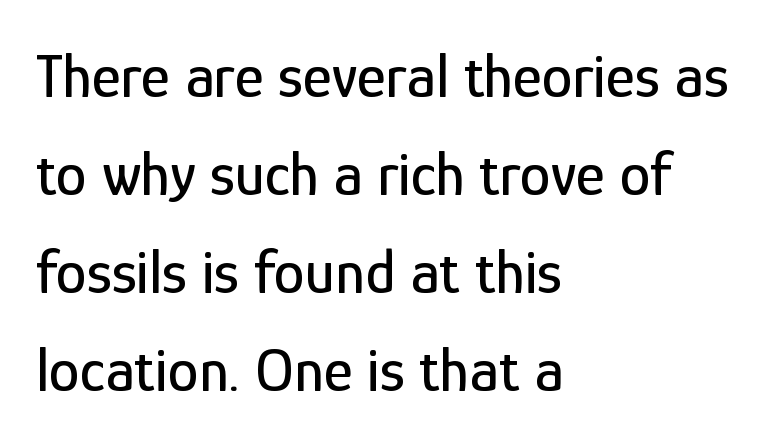
The image shows 62 px condensed sans-serif type, upright; set left-aligned, normal line spacing (1.58x), normal letter spacing, not underlined; low stroke contrast and a medium x-height.
